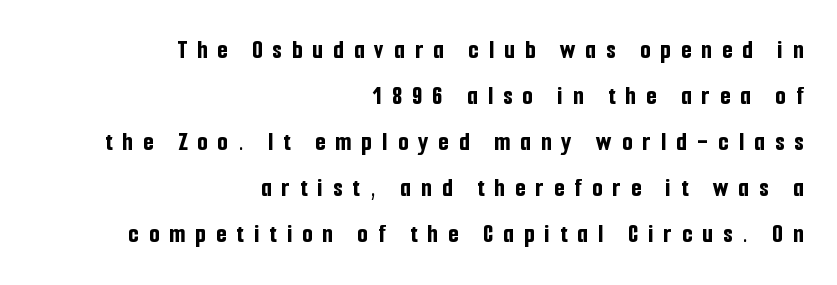
{"italic": "no", "bold": "yes", "underline": "no", "align": "right", "line_spacing_ratio": 1.77, "letter_spacing": "wide", "letter_spacing_em": 0.4, "glyph_px": 26}
